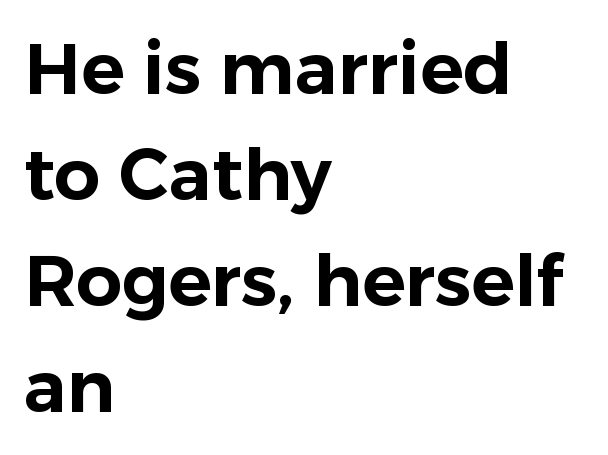
Does the type have serifs? No, each stem ends abruptly. In CSS terms this would be text-align: left. You could not count columns in this text — the font is proportionally spaced. No italicization has been applied; the sample stays upright.
